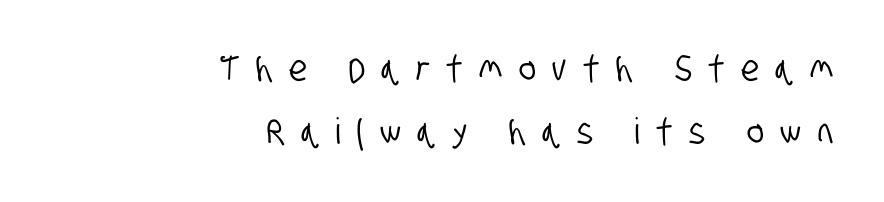
Q: Is the typeface a serif or a sans-serif typeface? A: Sans-serif.
Q: Is the text underlined? A: No.
Q: How is the paragraph aligned? A: Right-aligned.
Q: Is the spacing between letters normal or unusually wide? A: Unusually wide.
Q: Width (condensed, normal, or wide)? A: Condensed.
Q: Stroke contrast? A: Low.
Q: x-height? A: Large.
Q: Monospaced? A: No.
